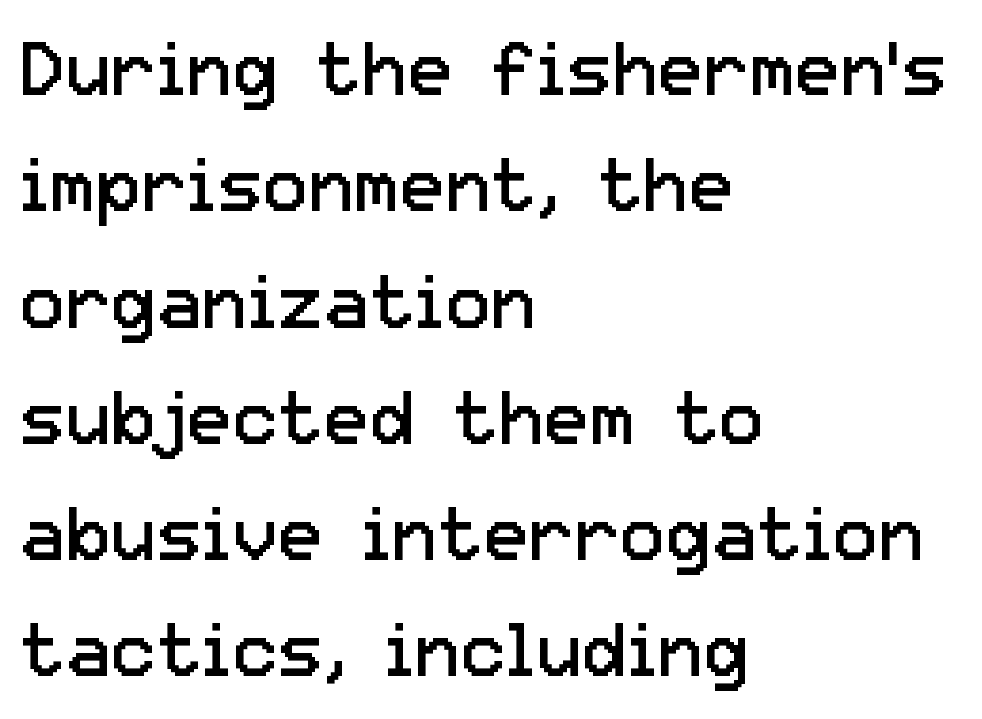
Q: Is the text bold? A: No.
Q: Is the text italic (slanted)? A: No, it is upright.
Q: Is the typeface a serif or a sans-serif typeface? A: Sans-serif.
Q: Is the text underlined? A: No.
Q: How is the paragraph aligned? A: Left-aligned.
Q: Is the spacing between letters normal or unusually wide? A: Normal.
Q: Is the spacing between lines tight, normal or loose? A: Normal.
Q: Width (condensed, normal, or wide)? A: Normal.
Q: Stroke contrast? A: Low.
Q: x-height? A: Medium.
Q: Monospaced? A: No.
